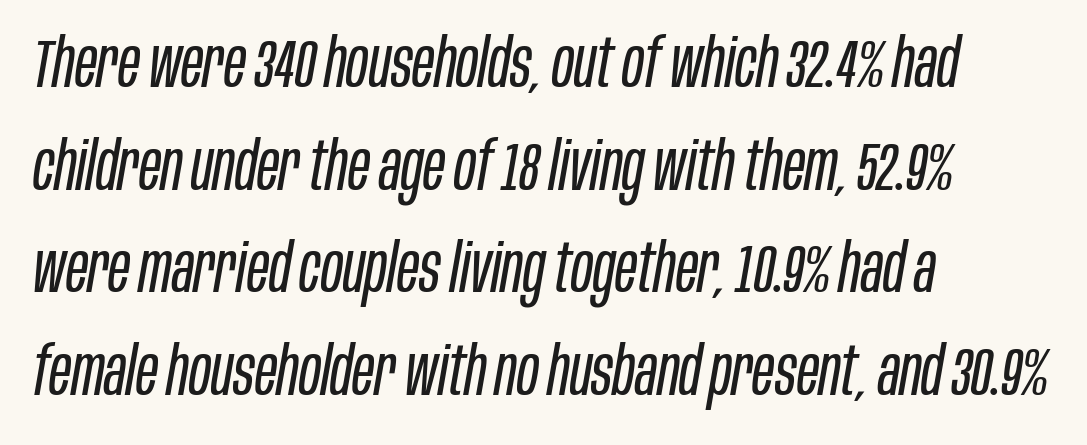
The image shows 67 px regular-weight, condensed type, italic (leaning right); set left-aligned, normal line spacing (1.53x), normal letter spacing, not underlined; low stroke contrast and a large x-height.
